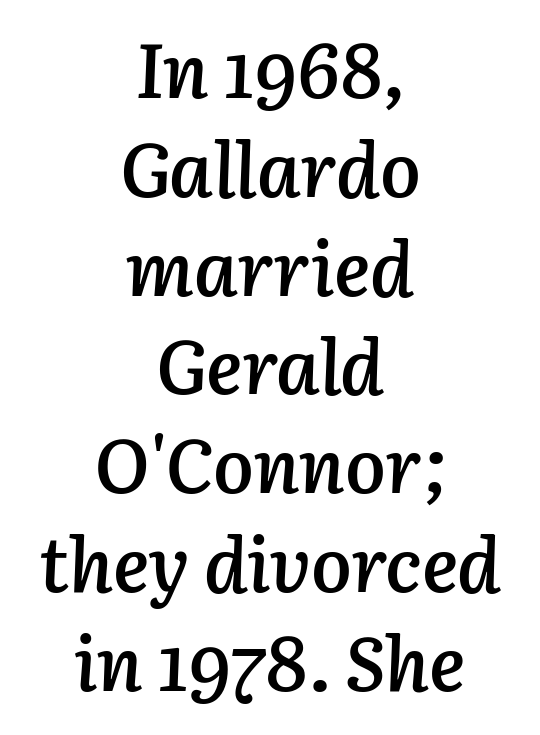
Spacing verdict: proportional, widths tailored to each character. Short and long lines alike share a common midpoint. Only glyphs here, with clear space below each row. Looking at the ascenders, they clearly lean.
